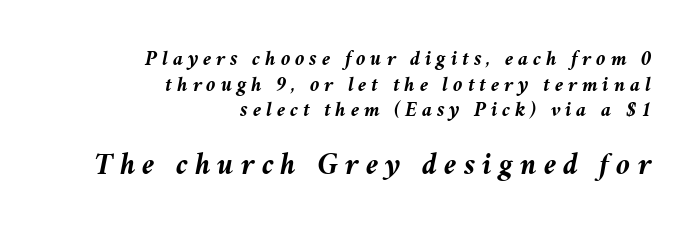
Q: Is the text bold? A: Yes.
Q: Is the text italic (slanted)? A: Yes, it leans right by about 11 degrees.
Q: Is the text underlined? A: No.
Q: How is the paragraph aligned? A: Right-aligned.
Q: Is the spacing between letters normal or unusually wide? A: Unusually wide.
Q: Which block of text is set in a larger size, the first (top) or the second (bottom)? A: The second (bottom) one.
Q: Width (condensed, normal, or wide)? A: Normal.
Q: Stroke contrast? A: Medium.
Q: x-height? A: Medium.
Q: Monospaced? A: No.
